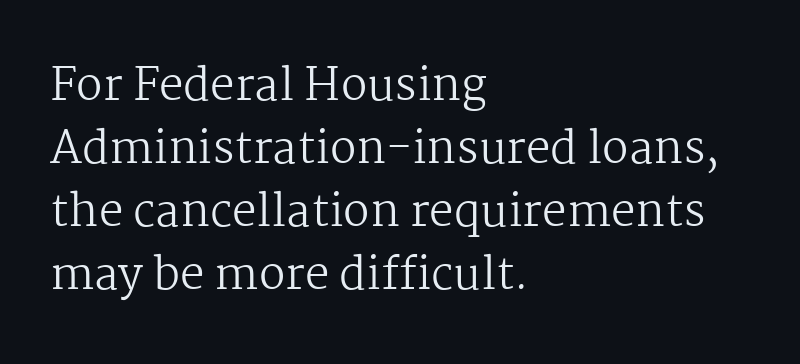
A typesetter would call this zero additional tracking. Stems here are at most as thick as an everyday book face. Note the varied advance widths — an 'i' is clearly narrower than an 'm'. Does the copy run flush right? No — it runs flush left.
